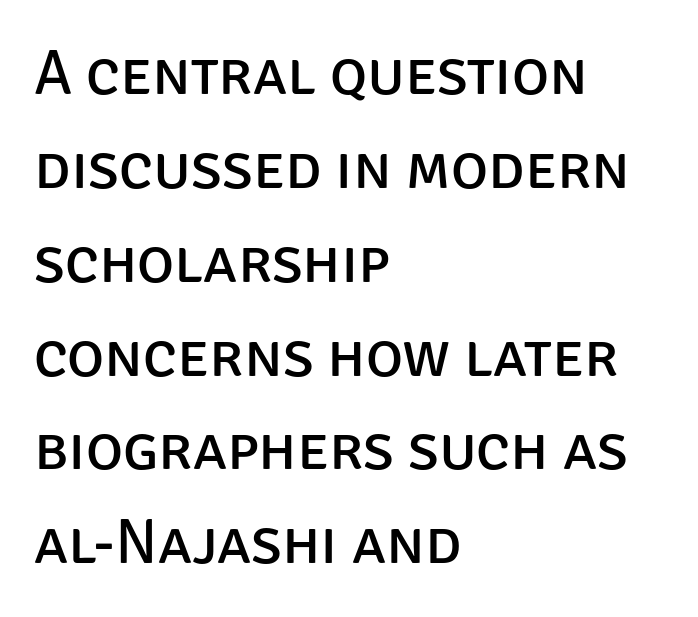
{"serif": "no", "italic": "no", "bold": "no", "weight": "regular", "width": "normal", "stroke_contrast": "low", "x_height": "large", "monospaced": "no", "underline": "no", "align": "left", "line_spacing": "normal", "line_spacing_ratio": 1.49, "letter_spacing": "normal", "letter_spacing_em": 0.0, "glyph_px": 63}
